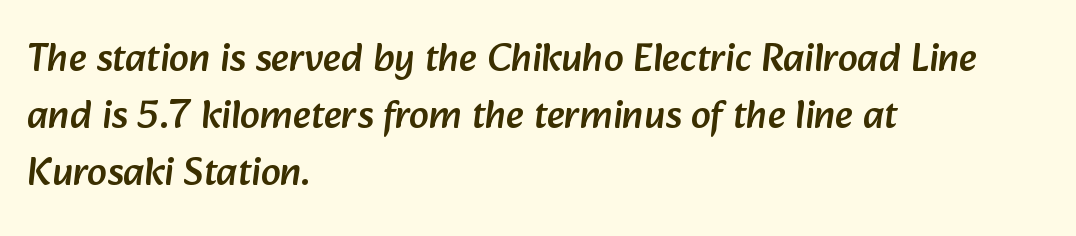
Is this a fixed-width face? No — the glyphs have proportional, varying widths. Observe the ordinary spacing: letters are neighbours, not strangers. The lines in this sample share a left origin and differ only in where they stop. Rows of type keep a routine distance in the vertical direction. The letters carry no serifs — their stems end cleanly without finishing strokes.
